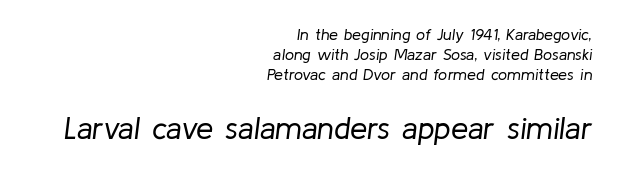
This sample has the flowing, uneven cadence of proportional lettering. Compared with a flush-left layout, this one pins lines to the opposite, right side. Descenders are the only things crossing below the line. Quick note: italic. Caption: standard tracking, unaltered. Is this a heavy cut? Hardly; it is regular or lighter.
